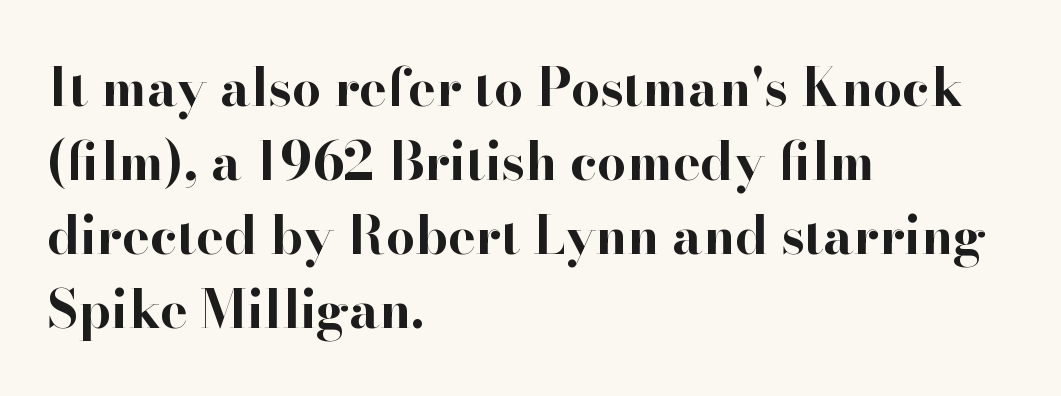
Rows of type keep a routine distance in the vertical direction. Its strokes are broad and dark, the hallmark of bold type. Character widths vary here, with narrow letters taking less room than wide ones. Underlining? Definitely not there.
